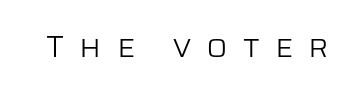
These lines are rendered in a variable-pitch font. The lettering holds an erect, upright posture throughout. The space beneath each line is pristine and unruled. Words appear elongated and porous because spacing is wide. Is this a heavy cut? Hardly; it is regular or lighter.
